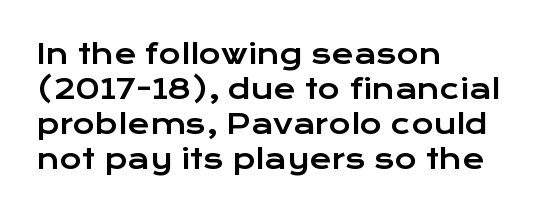
{"italic": "no", "underline": "no", "align": "left", "line_spacing": "normal", "line_spacing_ratio": 1.3, "letter_spacing": "normal", "letter_spacing_em": 0.0, "glyph_px": 27}
